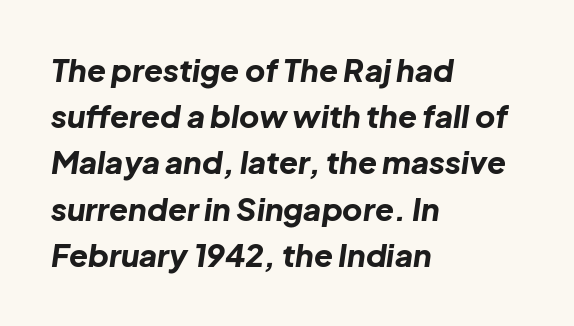
Honestly, the letter spacing is just normal — you wouldn't notice it. The passage shown is not underscored anywhere. Every row of glyphs begins at an identical x-position on the left. Stroke thickness is high; the sample reads as a true bold. Looking at the ascenders, they clearly lean. These lines are rendered in a variable-pitch font.
